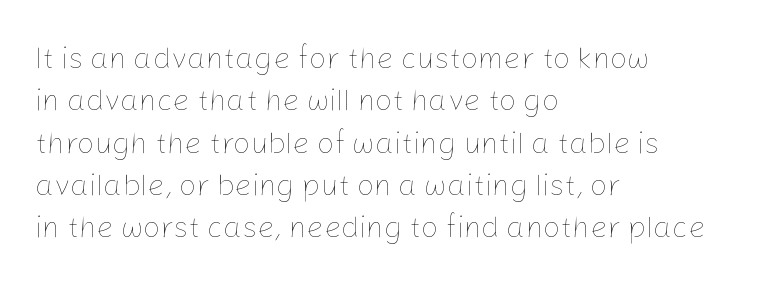
{"italic": "no", "bold": "no", "weight": "thin", "width": "normal", "stroke_contrast": "low", "x_height": "medium", "monospaced": "no", "underline": "no", "align": "left", "line_spacing": "normal", "line_spacing_ratio": 1.41, "letter_spacing": "normal", "letter_spacing_em": 0.0, "glyph_px": 30}
